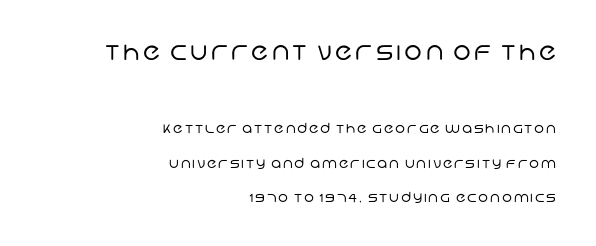
{"bold": "no", "underline": "no", "align": "right", "line_spacing": "loose", "line_spacing_ratio": 2.46, "larger_block": "first", "size_ratio": 1.79, "glyph_px": 25}
